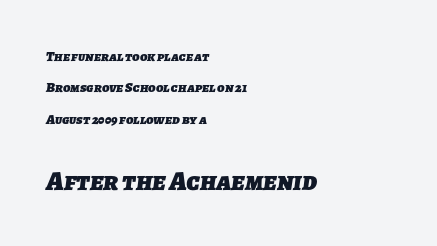
Q: Is the text bold? A: Yes.
Q: Is the text underlined? A: No.
Q: How is the paragraph aligned? A: Left-aligned.
Q: Is the spacing between letters normal or unusually wide? A: Normal.
Q: Is the spacing between lines tight, normal or loose? A: Loose.
Q: Which block of text is set in a larger size, the first (top) or the second (bottom)? A: The second (bottom) one.
